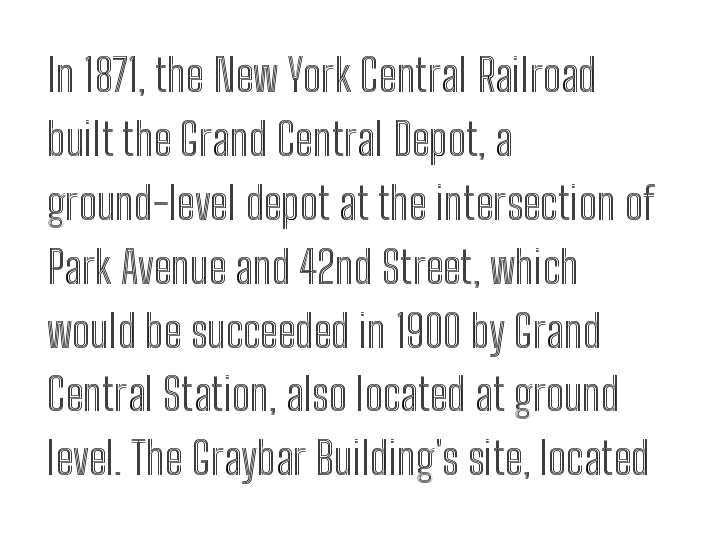
Q: Is the text italic (slanted)? A: No, it is upright.
Q: Is the text underlined? A: No.
Q: How is the paragraph aligned? A: Left-aligned.
Q: Is the spacing between letters normal or unusually wide? A: Normal.
Q: Is the spacing between lines tight, normal or loose? A: Normal.
Q: Width (condensed, normal, or wide)? A: Condensed.
Q: x-height? A: Medium.
Q: Monospaced? A: No.
